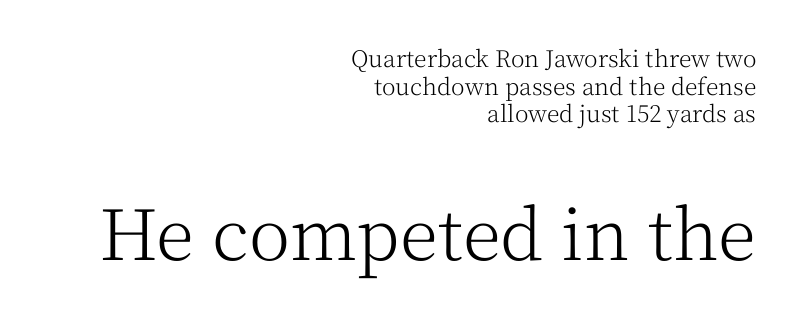
Q: Is the text bold? A: No.
Q: Is the text italic (slanted)? A: No, it is upright.
Q: Is the typeface a serif or a sans-serif typeface? A: Serif.
Q: Is the text underlined? A: No.
Q: How is the paragraph aligned? A: Right-aligned.
Q: Is the spacing between letters normal or unusually wide? A: Normal.
Q: Which block of text is set in a larger size, the first (top) or the second (bottom)? A: The second (bottom) one.
Q: Width (condensed, normal, or wide)? A: Normal.
Q: Stroke contrast? A: Medium.
Q: x-height? A: Medium.
Q: Monospaced? A: No.
